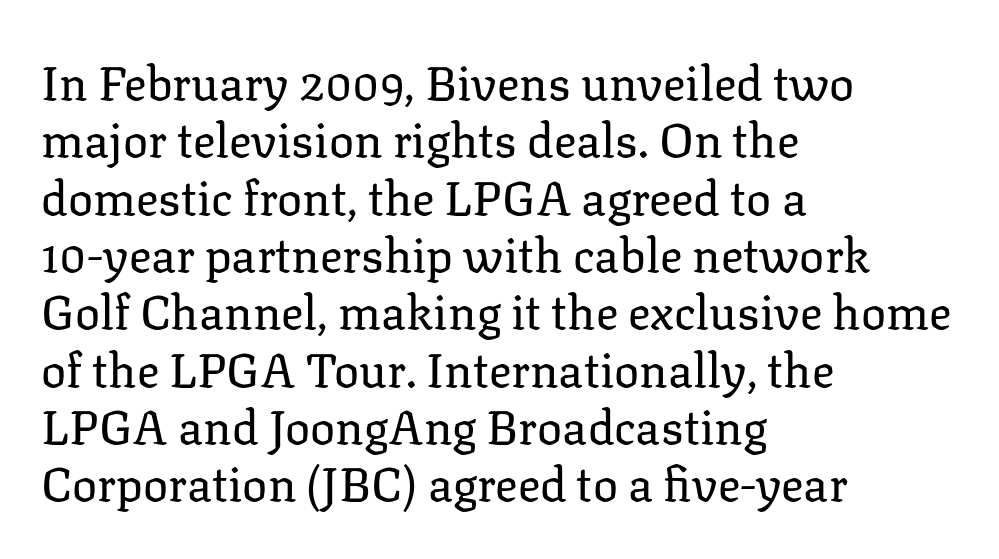
Summary of weight: not heavy and not bold. Is the letter spacing exaggerated? No — it looks like the ordinary default. This rendering features lettering with no underline. Is this a sans? No — the strokes have serifs. Does the copy run flush right? No — it runs flush left. Characters remain perfectly vertical along every line.
